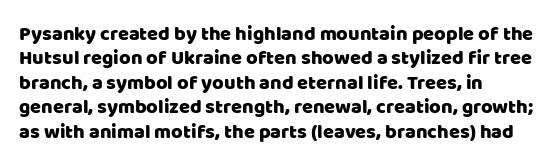
Q: Is the text italic (slanted)? A: No, it is upright.
Q: Is the text underlined? A: No.
Q: How is the paragraph aligned? A: Left-aligned.
Q: Is the spacing between letters normal or unusually wide? A: Normal.
